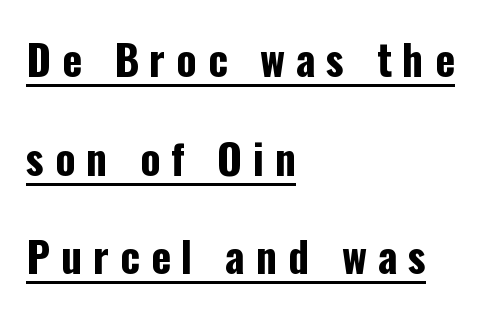
Compared with undecorated copy, this sample adds a rule below the words. The leading is generous, giving the passage an open texture. Stroke terminals: plain, sans-serif. Looks like regular typesetting: each glyph gets only the width it needs. One-word summary of the alignment: left. These lines have a slow, spaced-out rhythm from letter to letter.
